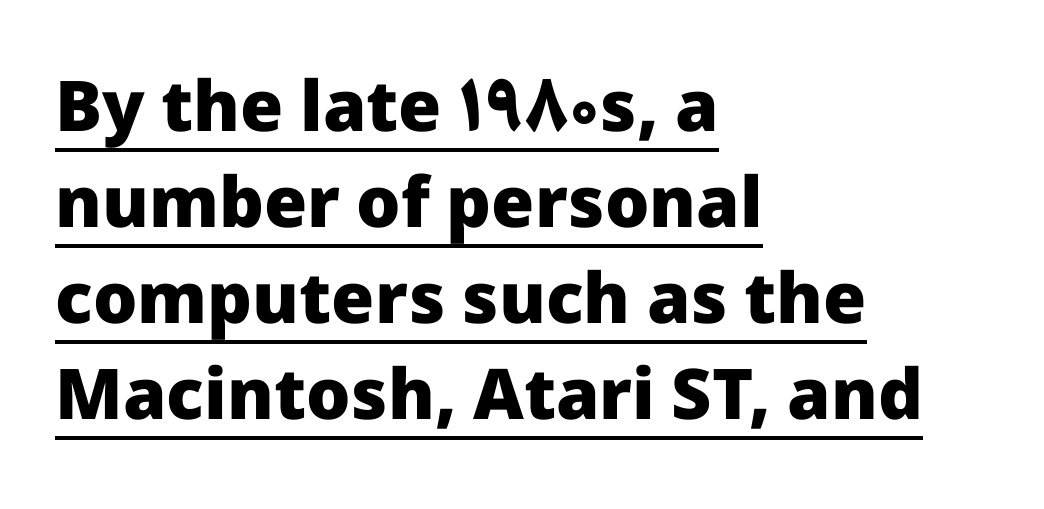
The image shows 70 px heavy sans-serif type, upright; set left-aligned, normal line spacing (1.37x), normal letter spacing, underlined; low stroke contrast and a medium x-height.
